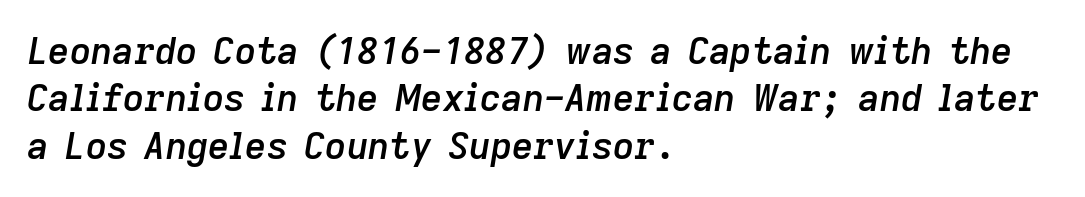
The image shows 37 px semibold type, italic (leaning right); set left-aligned, normal line spacing (1.28x), normal letter spacing, not underlined; low stroke contrast and a medium x-height.
